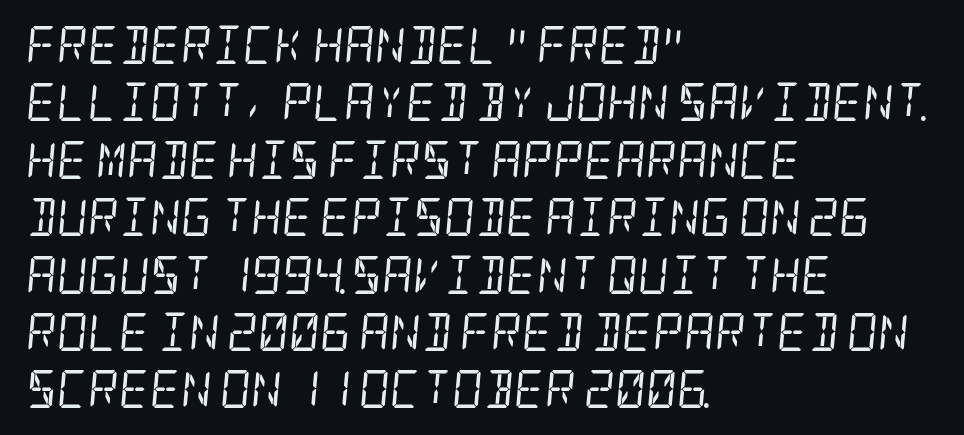
A quiet, ordinary-to-light weight characterises the typeface. Vertically, the passage feels balanced, rows spaced as you'd expect. Type without underlining. The letters carry serifs — small finishing strokes at the ends of their stems. There is no visible air inserted between adjacent glyphs. Compared with ordinary roman type, these characters are visibly tilted.
